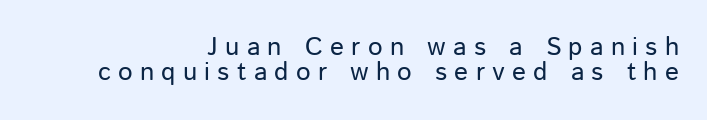
{"italic": "no", "bold": "no", "underline": "no", "align": "right", "line_spacing": "tight", "line_spacing_ratio": 0.96, "letter_spacing": "wide", "letter_spacing_em": 0.28, "glyph_px": 26}
